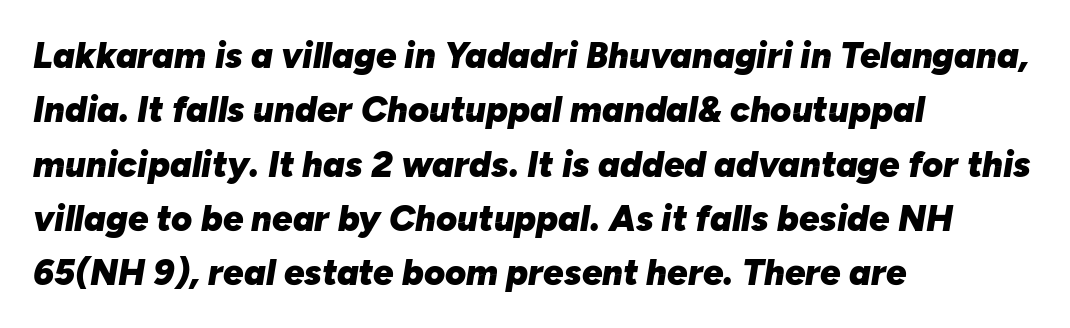
Bare-footed words on every line. These lines are rendered in a variable-pitch font. How are the letters spaced? Ordinarily, with no added tracking. Regular leading. The letters are slanted; this is an italic face.
